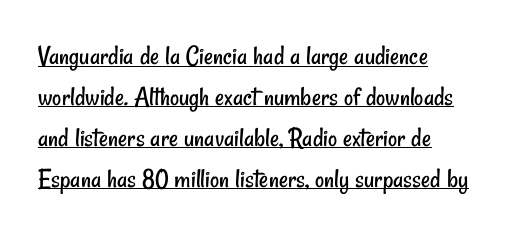
Q: Is the text bold? A: No.
Q: Is the typeface a serif or a sans-serif typeface? A: Sans-serif.
Q: Is the text underlined? A: Yes.
Q: How is the paragraph aligned? A: Left-aligned.
Q: Is the spacing between letters normal or unusually wide? A: Normal.
Q: Is the spacing between lines tight, normal or loose? A: Normal.
Q: Width (condensed, normal, or wide)? A: Condensed.
Q: Stroke contrast? A: Low.
Q: x-height? A: Small.
Q: Monospaced? A: No.
